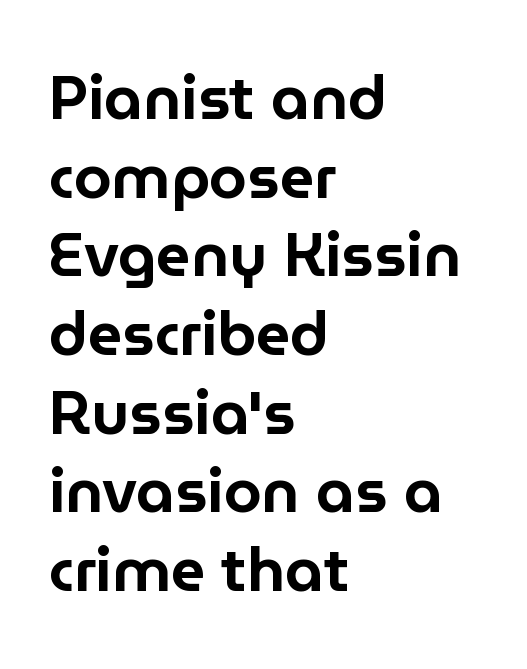
Q: Is the text italic (slanted)? A: No, it is upright.
Q: Is the typeface a serif or a sans-serif typeface? A: Sans-serif.
Q: Is the text underlined? A: No.
Q: How is the paragraph aligned? A: Left-aligned.
Q: Is the spacing between letters normal or unusually wide? A: Normal.
Q: Is the spacing between lines tight, normal or loose? A: Normal.
Q: Width (condensed, normal, or wide)? A: Normal.
Q: Stroke contrast? A: Low.
Q: x-height? A: Medium.
Q: Monospaced? A: No.
